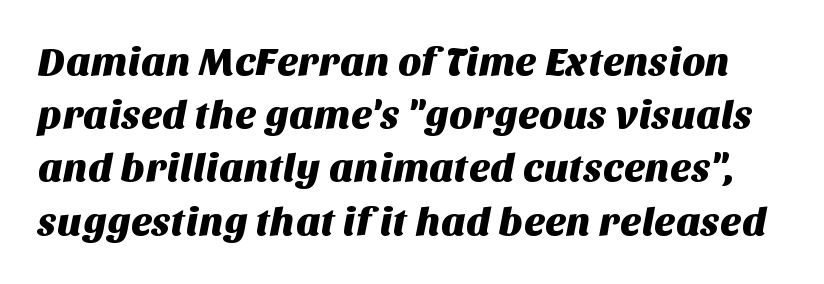
Q: Is the typeface a serif or a sans-serif typeface? A: Sans-serif.
Q: Is the text underlined? A: No.
Q: Is the spacing between letters normal or unusually wide? A: Normal.
Q: Is the spacing between lines tight, normal or loose? A: Normal.
Q: Width (condensed, normal, or wide)? A: Normal.
Q: Stroke contrast? A: Medium.
Q: x-height? A: Large.
Q: Monospaced? A: No.
